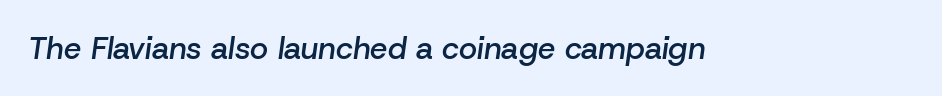
The image shows 31 px semibold type, italic (leaning right); set normal letter spacing, not underlined; low stroke contrast and a medium x-height.
